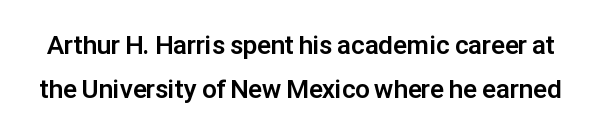
Q: Is the text bold? A: Yes.
Q: Is the text italic (slanted)? A: No, it is upright.
Q: Is the text underlined? A: No.
Q: Is the spacing between letters normal or unusually wide? A: Normal.
Q: Is the spacing between lines tight, normal or loose? A: Normal.
